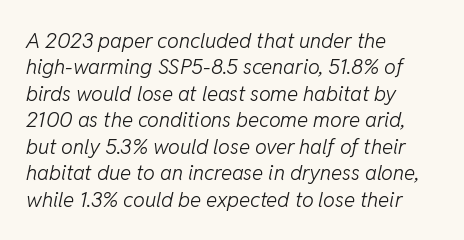
{"italic": "yes", "lean": "right", "slant_degrees": 11, "bold": "no", "underline": "no", "align": "left", "line_spacing": "normal", "line_spacing_ratio": 1.26, "letter_spacing": "normal", "letter_spacing_em": 0.0, "glyph_px": 21}
